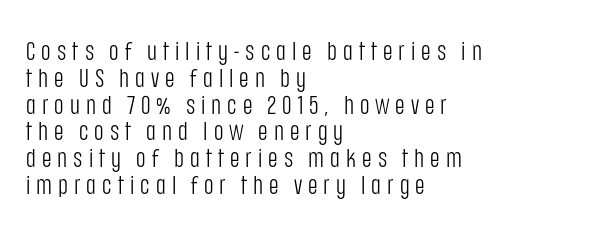
The image shows 26 px text type, upright; set left-aligned, tight line spacing (1.03x), unusually wide letter spacing (+0.23 em), not underlined.
